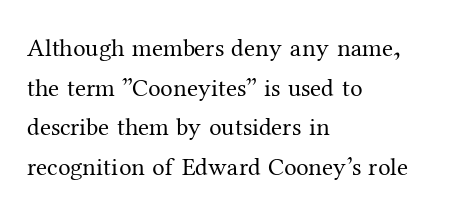
Q: Is the text bold? A: No.
Q: Is the text italic (slanted)? A: No, it is upright.
Q: Is the text underlined? A: No.
Q: How is the paragraph aligned? A: Left-aligned.
Q: Is the spacing between letters normal or unusually wide? A: Normal.
Q: Is the spacing between lines tight, normal or loose? A: Normal.
